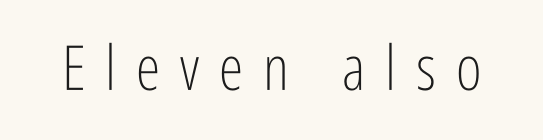
{"serif": "no", "italic": "no", "bold": "no", "weight": "light", "width": "condensed", "stroke_contrast": "low", "x_height": "medium", "monospaced": "no", "underline": "no", "letter_spacing": "wide", "letter_spacing_em": 0.32, "glyph_px": 62}
